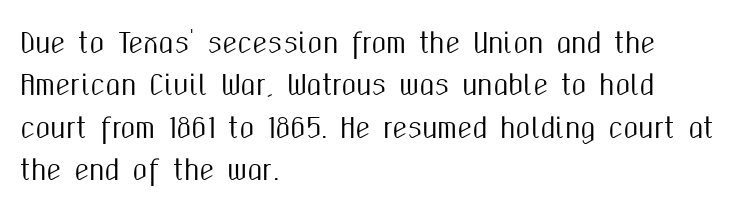
{"italic": "no", "underline": "no", "align": "left", "line_spacing": "normal", "line_spacing_ratio": 1.57, "letter_spacing": "normal", "letter_spacing_em": 0.0, "glyph_px": 27}
